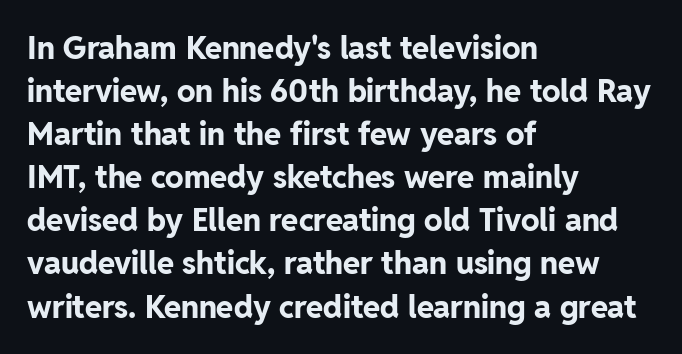
The image shows 31 px bold sans-serif type, upright; set left-aligned, normal line spacing (1.39x), normal letter spacing, not underlined; low stroke contrast and a medium x-height.
